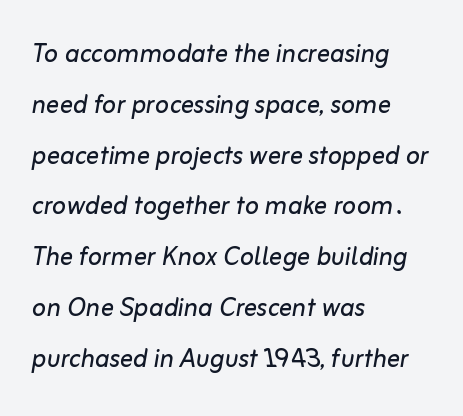
Emphasis-style slanted type is in use. Is this a heavy cut? Hardly; it is regular or lighter. What stands out about the letter spacing? Nothing — it is the standard amount. Evenly set lines give the paragraph a standard silhouette. Line beginnings align vertically; line endings do not.
